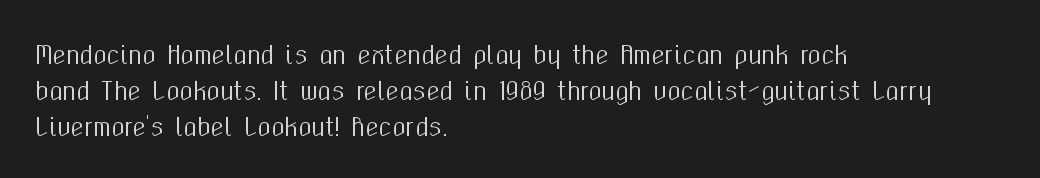
The image shows 24 px text type, upright; set left-aligned, normal line spacing (1.5x), normal letter spacing, not underlined.
